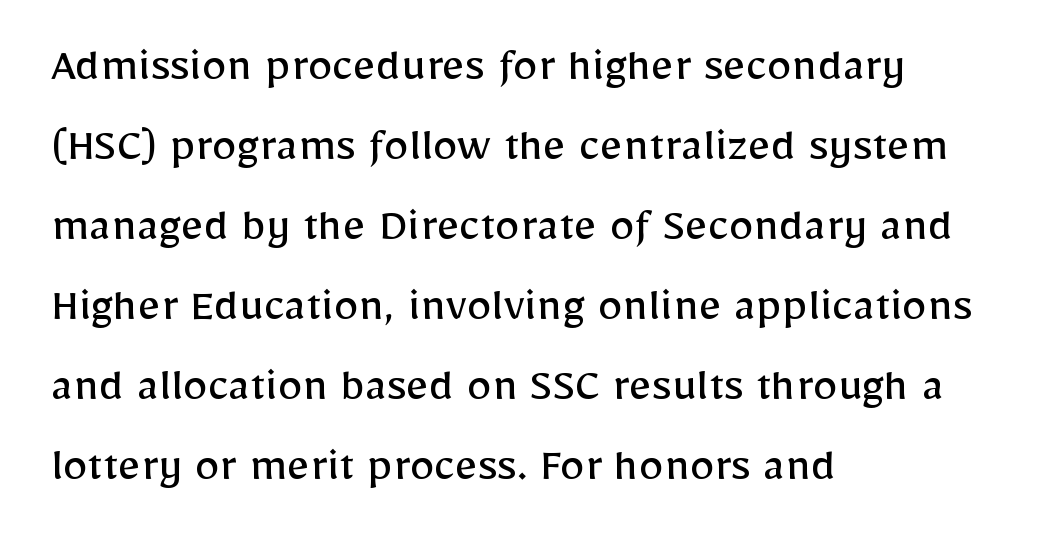
The image shows 50 px regular-weight sans-serif type, upright; set left-aligned, normal line spacing (1.6x), normal letter spacing, not underlined; low stroke contrast and a medium x-height.
